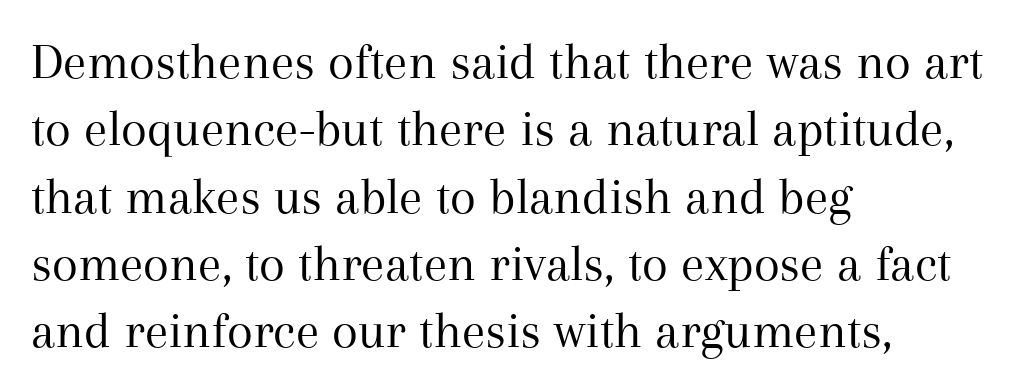
Each letter keeps its own natural width here, so spacing adapts to shape. Standard letterfit; no display-style spreading of the glyphs. The passage shown is typeset with a serif family. Is the type heavy? It reads as light-to-regular instead. The rag falls on the right side of this text block. Posture: upright roman.
